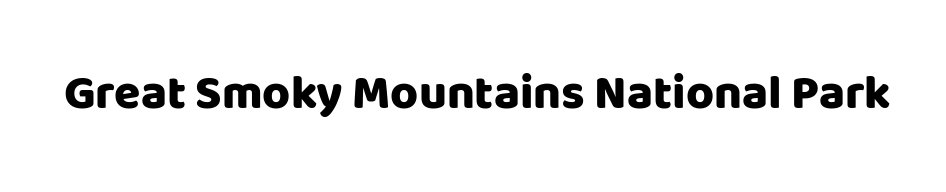
Q: Is the text bold? A: Yes.
Q: Is the text italic (slanted)? A: No, it is upright.
Q: Is the typeface a serif or a sans-serif typeface? A: Sans-serif.
Q: Is the text underlined? A: No.
Q: Is the spacing between letters normal or unusually wide? A: Normal.
Q: Width (condensed, normal, or wide)? A: Normal.
Q: Stroke contrast? A: Low.
Q: x-height? A: Large.
Q: Monospaced? A: No.
